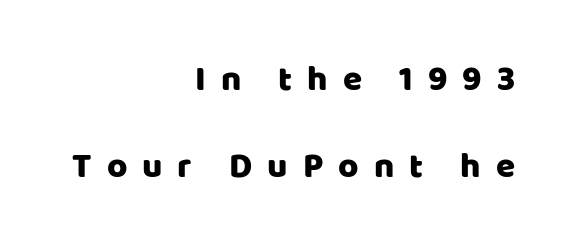
You could only call the tracking loose — the letters float apart. Does the leading feel generous? Absolutely, it's lavish. The rendering uses natural spacing where letterforms have individual widths. Beneath every word, the page is bare. The specimen reads as upright at a glance.
